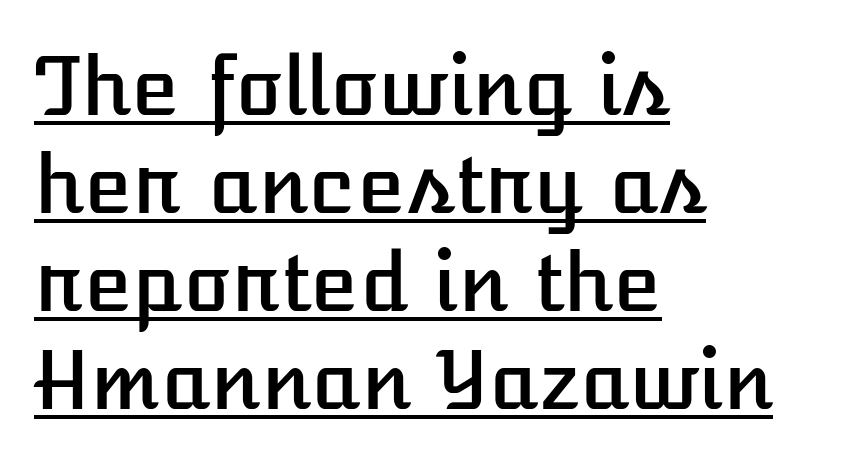
The image shows 79 px text type, upright; set left-aligned, line spacing 1.24x, normal letter spacing, underlined; low stroke contrast and a medium x-height.
